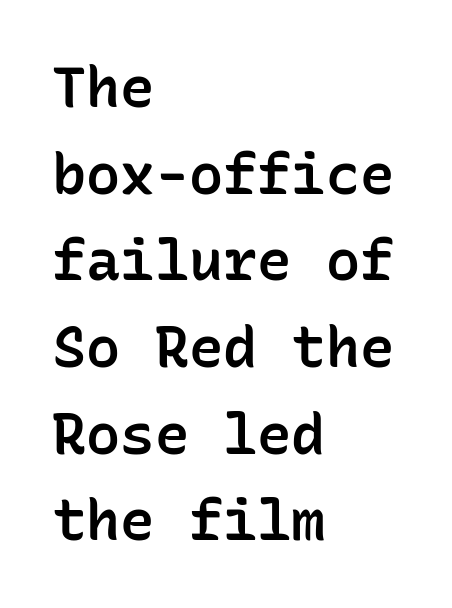
The image shows 57 px semibold sans-serif type, upright, monospaced; set left-aligned, normal line spacing (1.52x), normal letter spacing, not underlined; low stroke contrast and a medium x-height.
